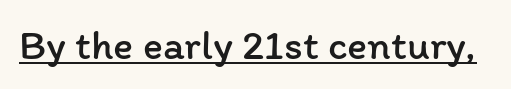
The weight would be labelled regular, book, light, or lighter still. Observe the ordinary spacing: letters are neighbours, not strangers. The font's upright variant was chosen for this text. The letters advance in unequal steps, a hallmark of proportional type.
